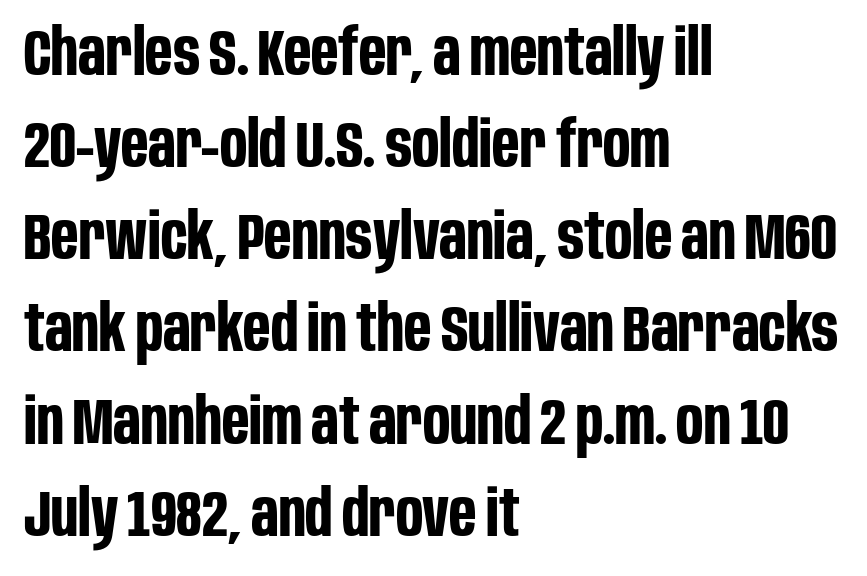
Q: Is the text bold? A: Yes.
Q: Is the text italic (slanted)? A: No, it is upright.
Q: Is the typeface a serif or a sans-serif typeface? A: Sans-serif.
Q: Is the text underlined? A: No.
Q: How is the paragraph aligned? A: Left-aligned.
Q: Is the spacing between letters normal or unusually wide? A: Normal.
Q: Is the spacing between lines tight, normal or loose? A: Normal.
Q: Width (condensed, normal, or wide)? A: Condensed.
Q: Stroke contrast? A: Low.
Q: x-height? A: Large.
Q: Monospaced? A: No.
